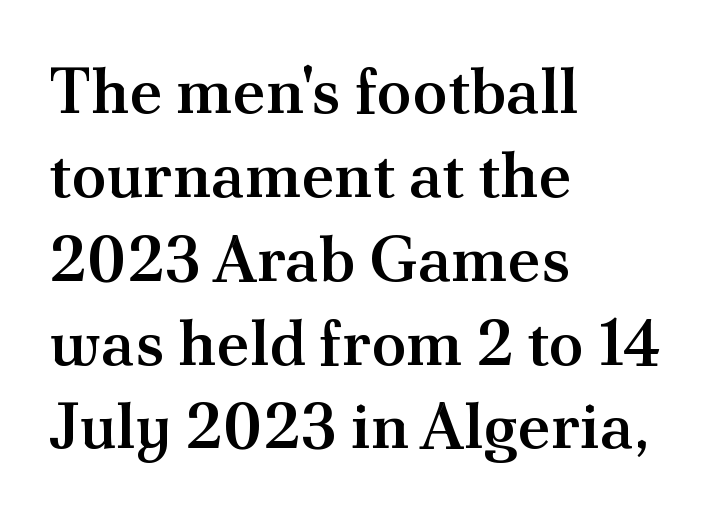
The image shows 64 px semibold serif type, upright; set left-aligned, normal line spacing (1.31x), normal letter spacing, not underlined; medium stroke contrast and a small x-height.
